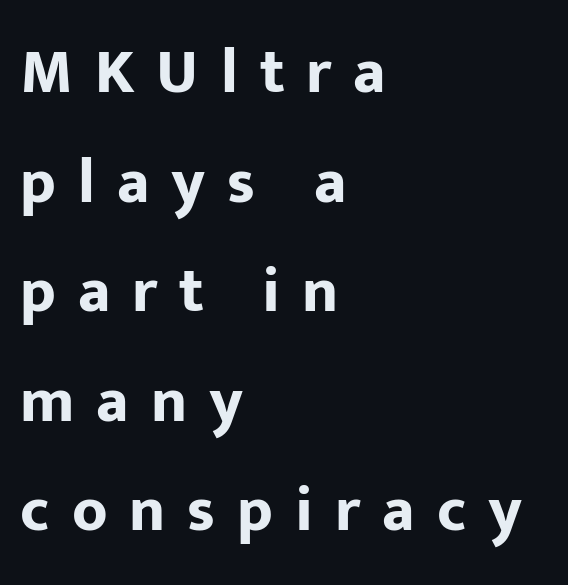
The image shows 63 px bold sans-serif type, upright; set left-aligned, line spacing 1.74x, unusually wide letter spacing (+0.35 em), not underlined; low stroke contrast and a medium x-height.
